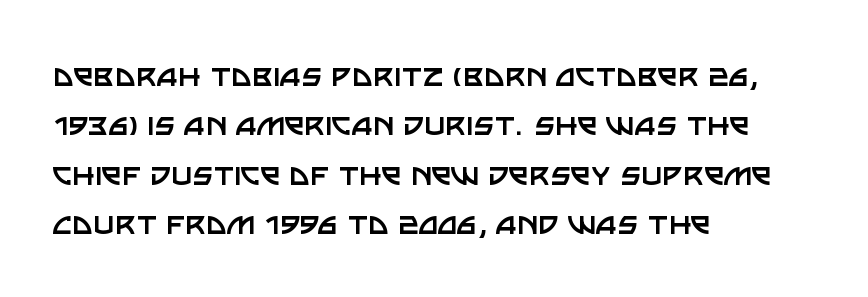
Ordinary non-slanted type is in use. Compared with a centered layout, this one pins lines to the left instead. Words appear dense and cohesive because spacing is normal. The passage shown is not bold in any degree. Descenders are the only things crossing below the line. One glance says typical: line gaps are just what's usual.
